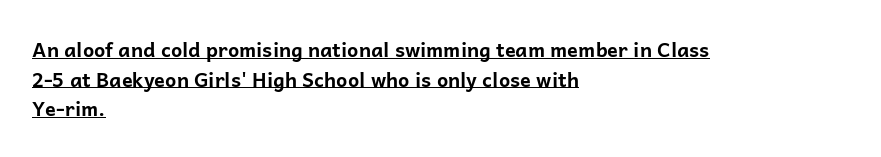
Leftover space on each line is placed entirely after the last word. The space between consecutive lines is moderate. Ordinary non-slanted type is in use. This sample uses plain, unmodified letter spacing. Students, observe the line beneath the letters — that is underlining. The font is running at its bold setting.
